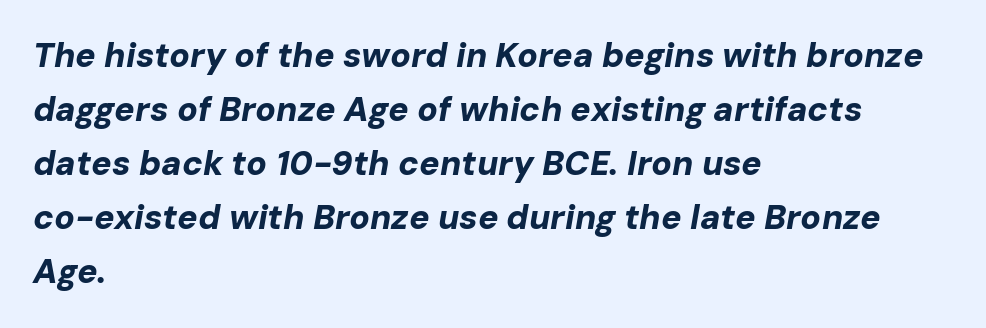
{"italic": "yes", "lean": "right", "slant_degrees": 10, "bold": "yes", "weight": "bold", "width": "normal", "stroke_contrast": "low", "x_height": "medium", "monospaced": "no", "underline": "no", "align": "left", "line_spacing": "normal", "line_spacing_ratio": 1.59, "letter_spacing": "normal", "letter_spacing_em": 0.0, "glyph_px": 34}
